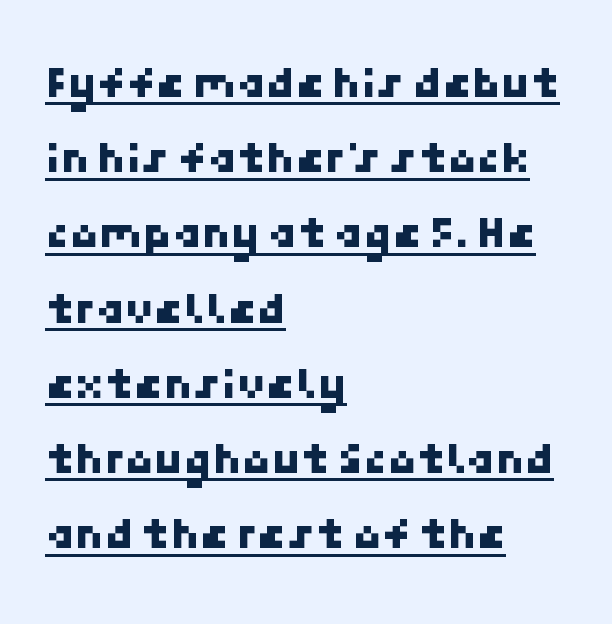
{"serif": "no", "width": "normal", "stroke_contrast": "low", "x_height": "medium", "underline": "yes", "align": "left", "line_spacing": "normal", "line_spacing_ratio": 1.6, "letter_spacing": "normal", "letter_spacing_em": 0.0, "glyph_px": 47}
